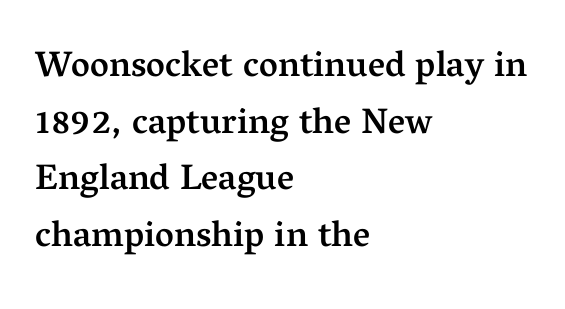
Q: Is the text bold? A: Semi-bold.
Q: Is the text italic (slanted)? A: No, it is upright.
Q: Is the typeface a serif or a sans-serif typeface? A: Serif.
Q: Is the text underlined? A: No.
Q: How is the paragraph aligned? A: Left-aligned.
Q: Is the spacing between letters normal or unusually wide? A: Normal.
Q: Is the spacing between lines tight, normal or loose? A: Normal.
Q: Width (condensed, normal, or wide)? A: Normal.
Q: Stroke contrast? A: Medium.
Q: x-height? A: Medium.
Q: Monospaced? A: No.
